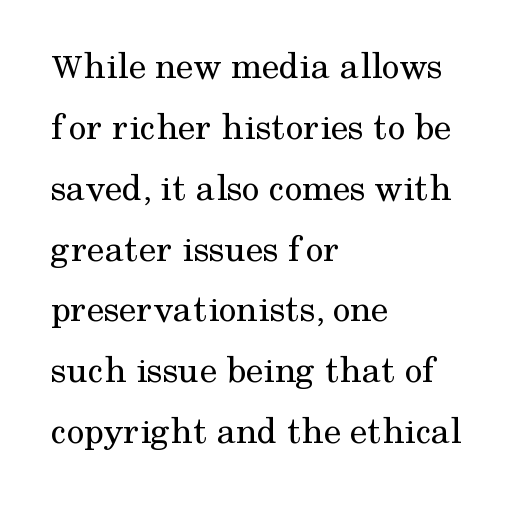
Q: Is the text bold? A: No.
Q: Is the text italic (slanted)? A: No, it is upright.
Q: Is the typeface a serif or a sans-serif typeface? A: Serif.
Q: Is the text underlined? A: No.
Q: How is the paragraph aligned? A: Left-aligned.
Q: Is the spacing between letters normal or unusually wide? A: Normal.
Q: Is the spacing between lines tight, normal or loose? A: Normal.
Q: Width (condensed, normal, or wide)? A: Normal.
Q: Stroke contrast? A: Medium.
Q: x-height? A: Medium.
Q: Monospaced? A: No.
